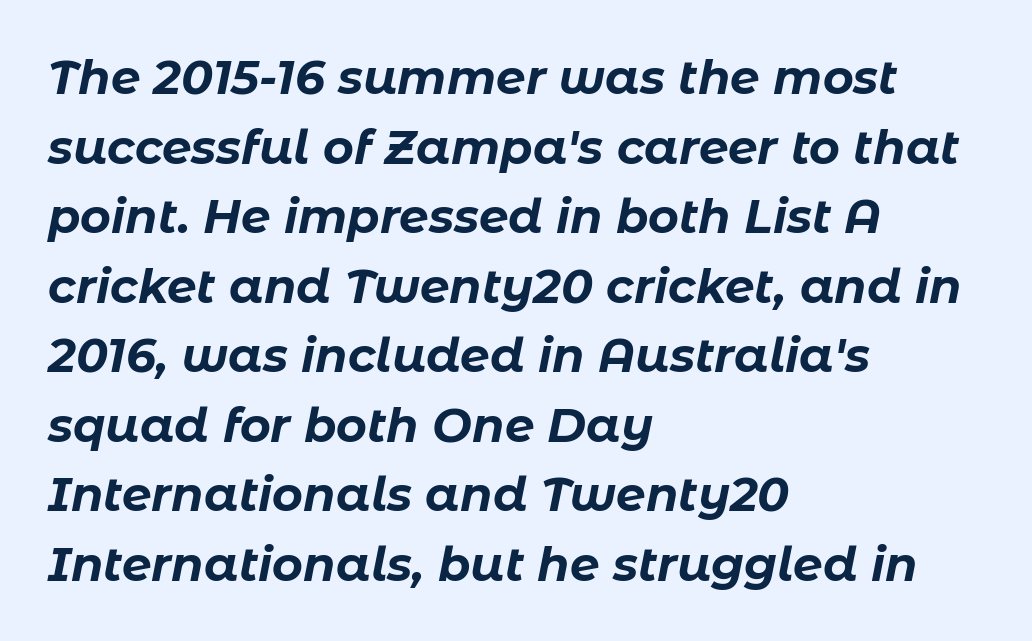
{"italic": "yes", "lean": "right", "slant_degrees": 11, "bold": "yes", "weight": "bold", "width": "normal", "stroke_contrast": "low", "x_height": "medium", "monospaced": "no", "underline": "no", "align": "left", "line_spacing": "normal", "line_spacing_ratio": 1.48, "letter_spacing": "normal", "letter_spacing_em": 0.0, "glyph_px": 47}
